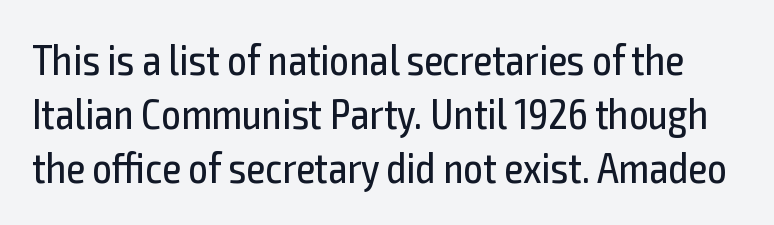
Descenders hang freely into open space. These lines are rendered in a variable-pitch font. The characters are drawn with everyday or finer stroke widths. Ordinary non-slanted type is in use. Line spacing here is normal. The type is set solid horizontally, with unmodified tracking.
